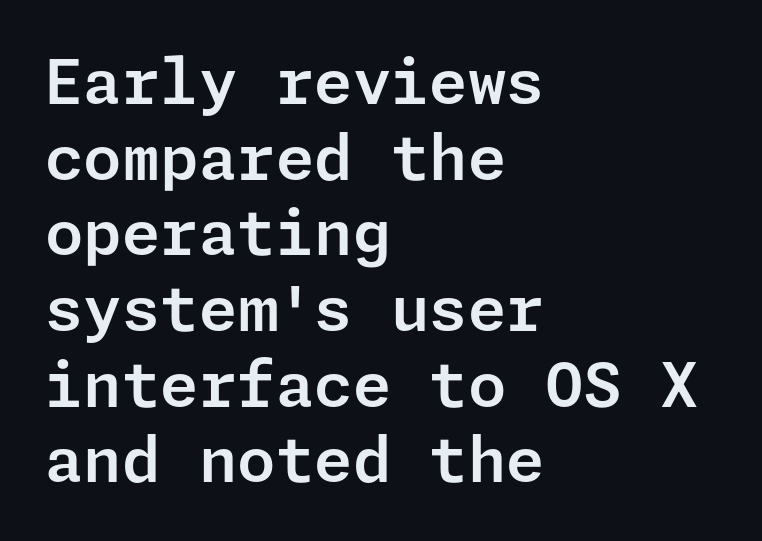
{"serif": "no", "italic": "no", "width": "normal", "stroke_contrast": "low", "x_height": "medium", "underline": "no", "align": "left", "line_spacing_ratio": 1.22, "letter_spacing": "normal", "letter_spacing_em": 0.0, "glyph_px": 62}
